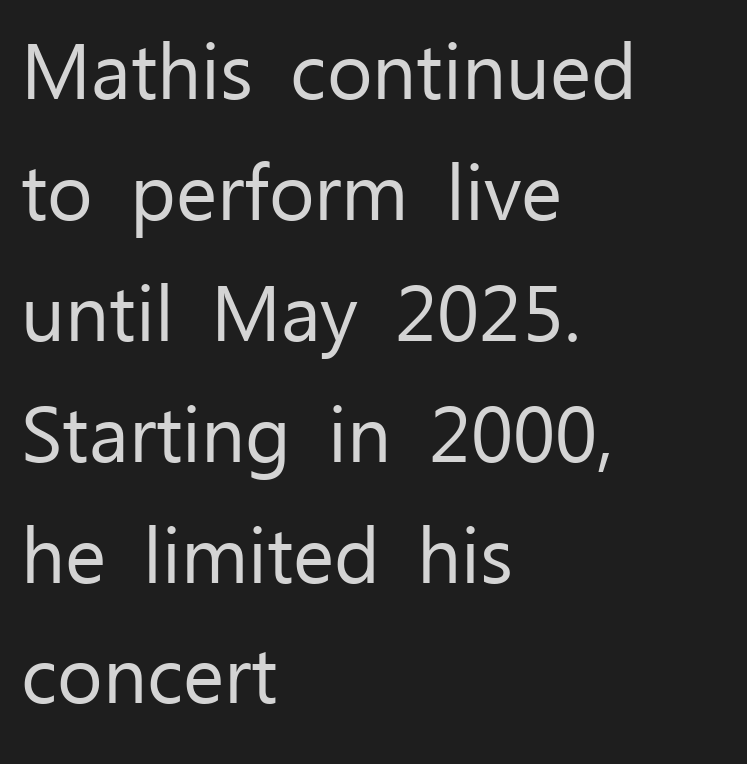
Italic: no, the glyphs are upright roman. The typesetting does not lean heavy: it is not bold. The lines sit at an ordinary, default distance from one another. Left-aligned paragraph, ragged on the right.
